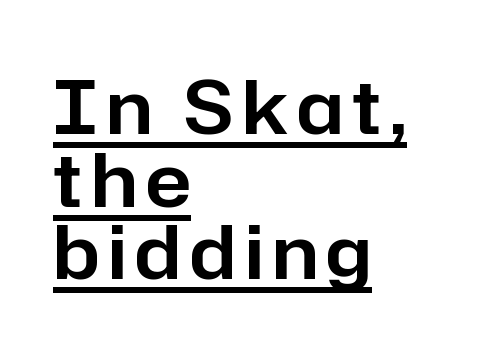
The image shows 74 px sans-serif type, upright; set left-aligned, tight line spacing (0.98x), underlined; low stroke contrast and a medium x-height.
